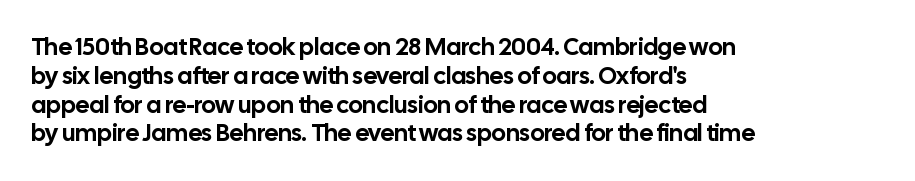
{"italic": "no", "underline": "no", "align": "left", "line_spacing_ratio": 1.2, "letter_spacing": "normal", "letter_spacing_em": 0.0, "glyph_px": 24}
